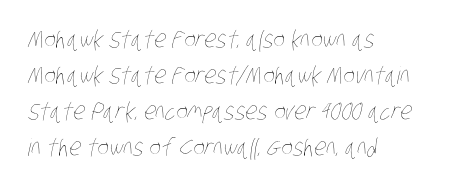
The characters are drawn with everyday or finer stroke widths. This sample is left-justified, so line endings fall wherever the words run out. Successive baselines arrive at the customary interval. Short note: letters normally spaced.
